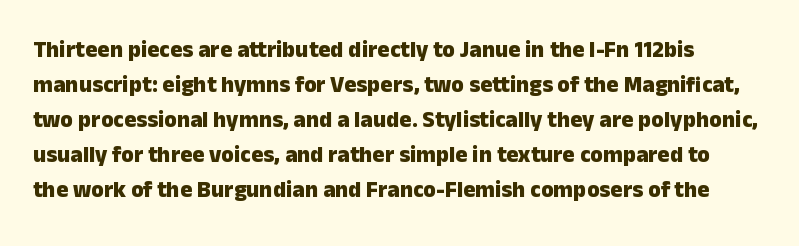
{"italic": "no", "bold": "yes", "underline": "no", "line_spacing": "normal", "line_spacing_ratio": 1.52, "letter_spacing": "normal", "letter_spacing_em": 0.0, "glyph_px": 23}
